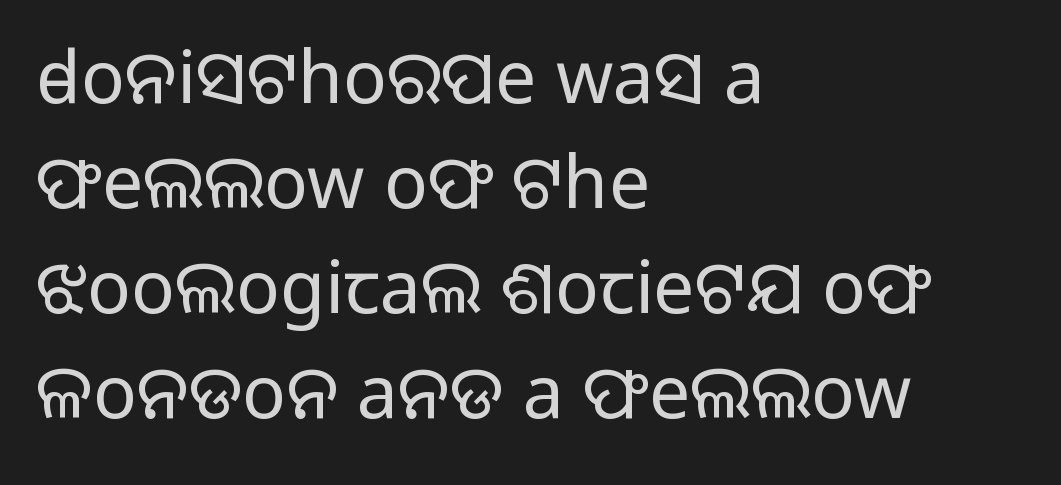
The image shows 73 px light sans-serif type, upright; set left-aligned, normal line spacing (1.44x), normal letter spacing, not underlined; low stroke contrast and a medium x-height.
